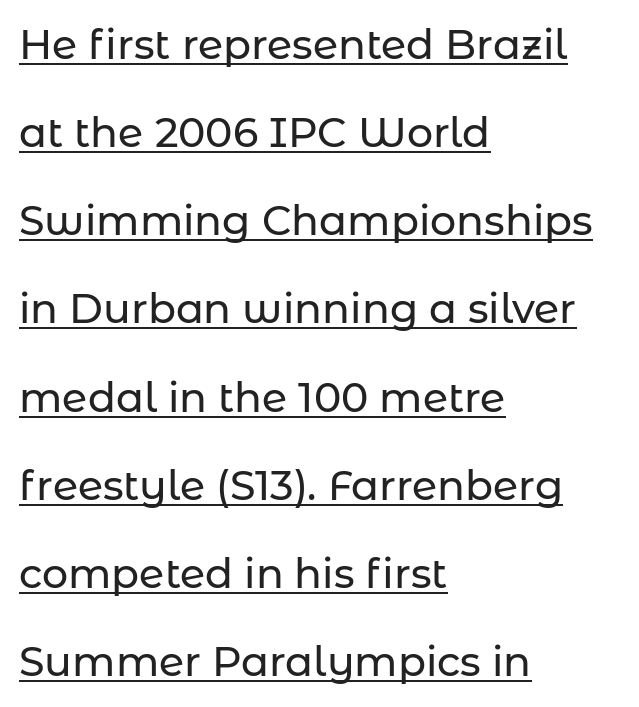
Q: Is the text italic (slanted)? A: No, it is upright.
Q: Is the typeface a serif or a sans-serif typeface? A: Sans-serif.
Q: Is the text underlined? A: Yes.
Q: How is the paragraph aligned? A: Left-aligned.
Q: Is the spacing between letters normal or unusually wide? A: Normal.
Q: Is the spacing between lines tight, normal or loose? A: Loose.
Q: Width (condensed, normal, or wide)? A: Normal.
Q: Stroke contrast? A: Low.
Q: x-height? A: Medium.
Q: Monospaced? A: No.
